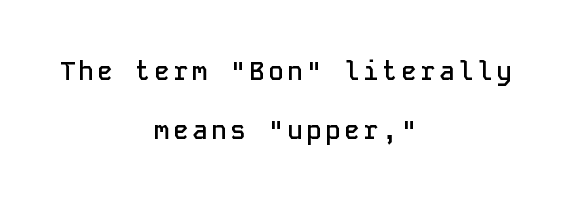
Q: Is the text bold? A: Semi-bold.
Q: Is the text italic (slanted)? A: No, it is upright.
Q: Is the text underlined? A: No.
Q: How is the paragraph aligned? A: Centered.
Q: Is the spacing between lines tight, normal or loose? A: Loose.
